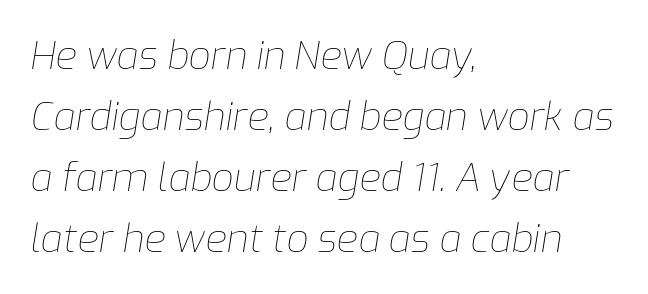
The image shows 39 px thin type, italic (leaning right); set left-aligned, normal line spacing (1.56x), normal letter spacing, not underlined; low stroke contrast and a medium x-height.
